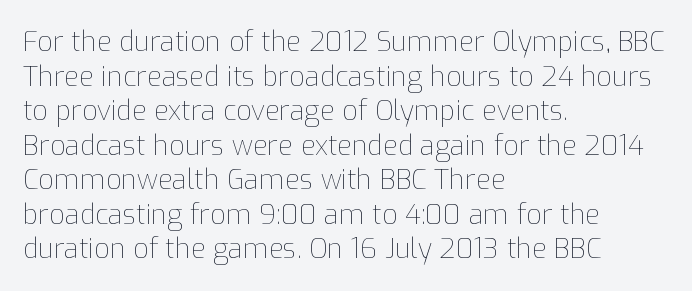
The block of text has a typical density, with ordinary space between rows. Which margin do the lines hug? The left one — the right edge is uneven. The space directly below the letters is spotless. This is the regular roman posture of the typeface. Does extra space separate the letters? No, they use regular spacing.
